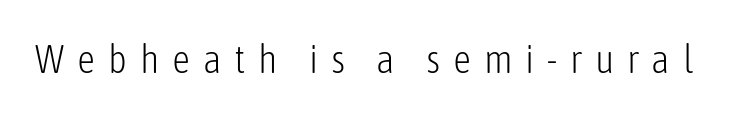
The image shows 40 px light, condensed sans-serif type, upright; set unusually wide letter spacing (+0.32 em), not underlined; low stroke contrast and a medium x-height.
